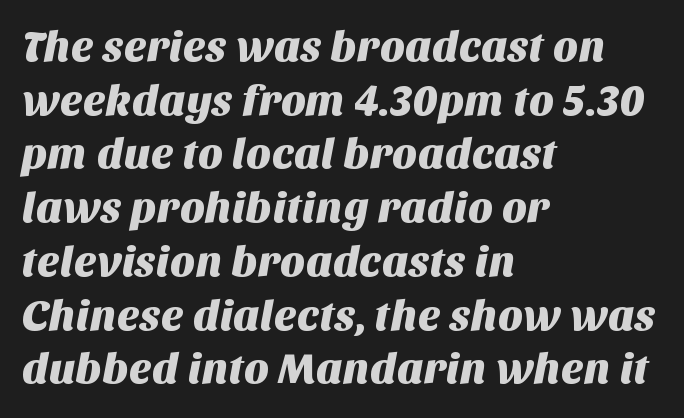
{"serif": "no", "width": "normal", "stroke_contrast": "medium", "x_height": "large", "monospaced": "no", "underline": "no", "align": "left", "line_spacing": "normal", "line_spacing_ratio": 1.25, "letter_spacing": "normal", "letter_spacing_em": 0.0, "glyph_px": 43}
